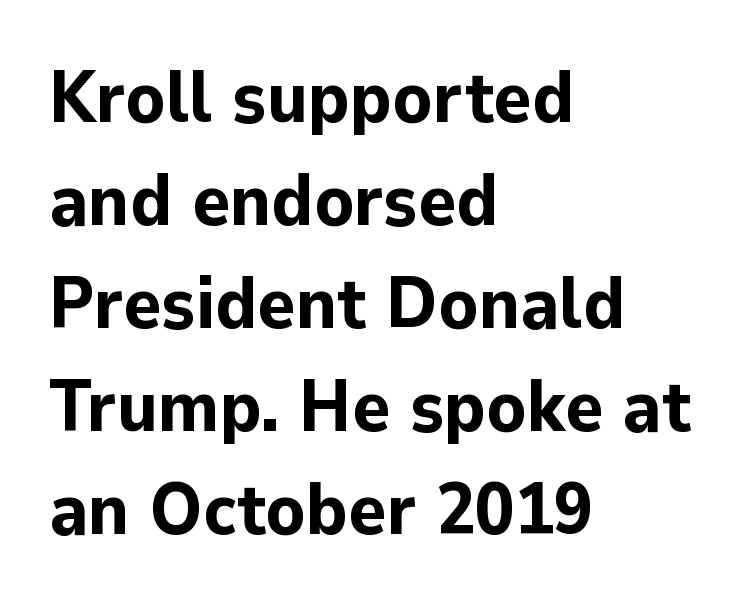
Q: Is the text bold? A: Yes.
Q: Is the text italic (slanted)? A: No, it is upright.
Q: Is the typeface a serif or a sans-serif typeface? A: Sans-serif.
Q: Is the text underlined? A: No.
Q: How is the paragraph aligned? A: Left-aligned.
Q: Is the spacing between letters normal or unusually wide? A: Normal.
Q: Is the spacing between lines tight, normal or loose? A: Normal.
Q: Width (condensed, normal, or wide)? A: Normal.
Q: Stroke contrast? A: Low.
Q: x-height? A: Medium.
Q: Monospaced? A: No.
